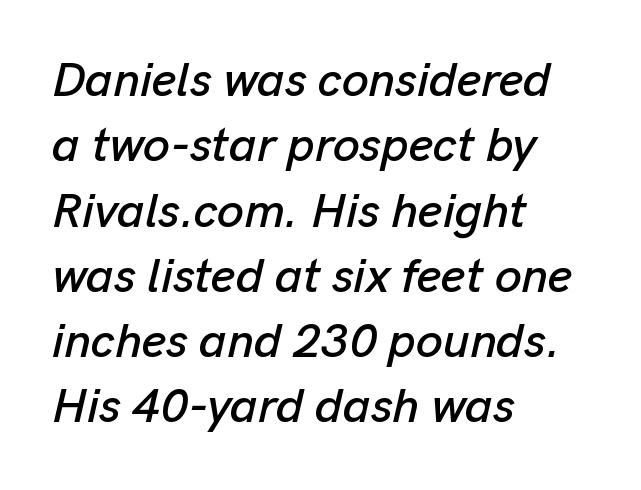
Q: Is the text italic (slanted)? A: Yes, it leans right by about 13 degrees.
Q: Is the text underlined? A: No.
Q: How is the paragraph aligned? A: Left-aligned.
Q: Is the spacing between letters normal or unusually wide? A: Normal.
Q: Is the spacing between lines tight, normal or loose? A: Normal.
Q: Width (condensed, normal, or wide)? A: Normal.
Q: Stroke contrast? A: Low.
Q: x-height? A: Medium.
Q: Monospaced? A: No.
